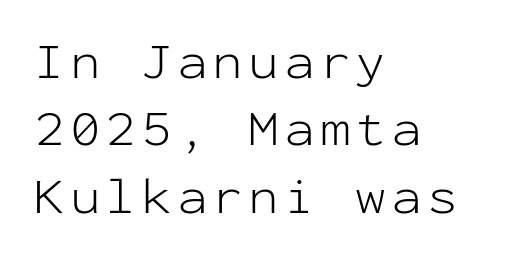
The image shows 51 px light sans-serif type, upright, monospaced; set left-aligned, normal line spacing (1.32x), not underlined; low stroke contrast and a medium x-height.
